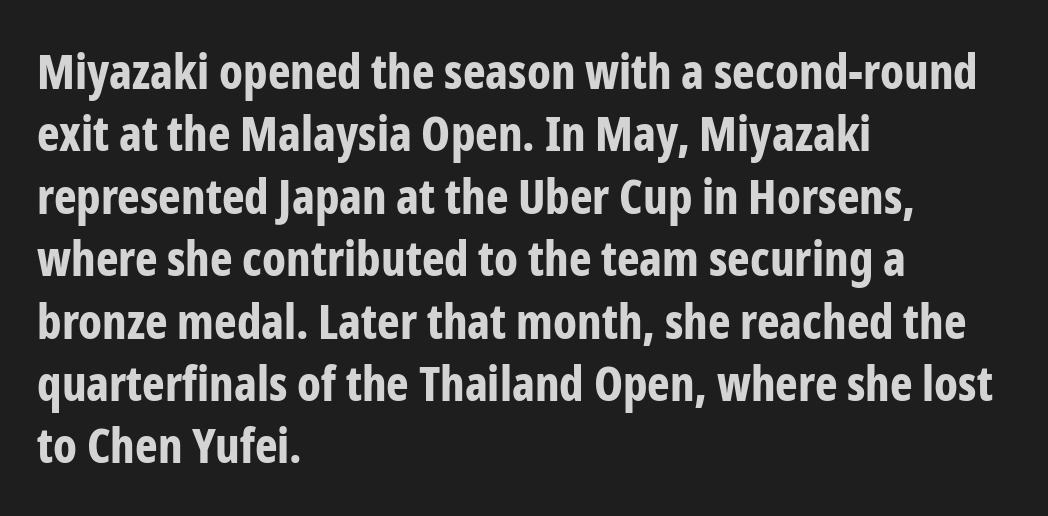
Q: Is the text bold? A: Yes.
Q: Is the text italic (slanted)? A: No, it is upright.
Q: Is the typeface a serif or a sans-serif typeface? A: Sans-serif.
Q: Is the text underlined? A: No.
Q: How is the paragraph aligned? A: Left-aligned.
Q: Is the spacing between letters normal or unusually wide? A: Normal.
Q: Is the spacing between lines tight, normal or loose? A: Normal.
Q: Width (condensed, normal, or wide)? A: Condensed.
Q: Stroke contrast? A: Low.
Q: x-height? A: Medium.
Q: Monospaced? A: No.
